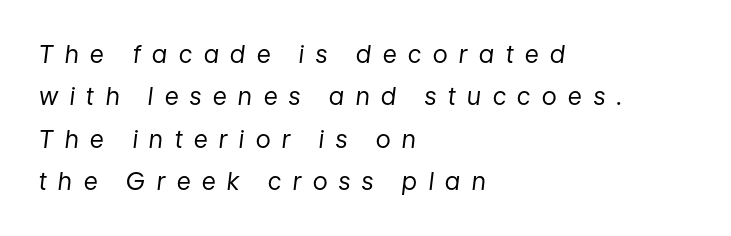
{"italic": "yes", "lean": "right", "slant_degrees": 7, "bold": "no", "underline": "no", "align": "left", "line_spacing_ratio": 1.77, "letter_spacing": "wide", "letter_spacing_em": 0.49, "glyph_px": 24}
